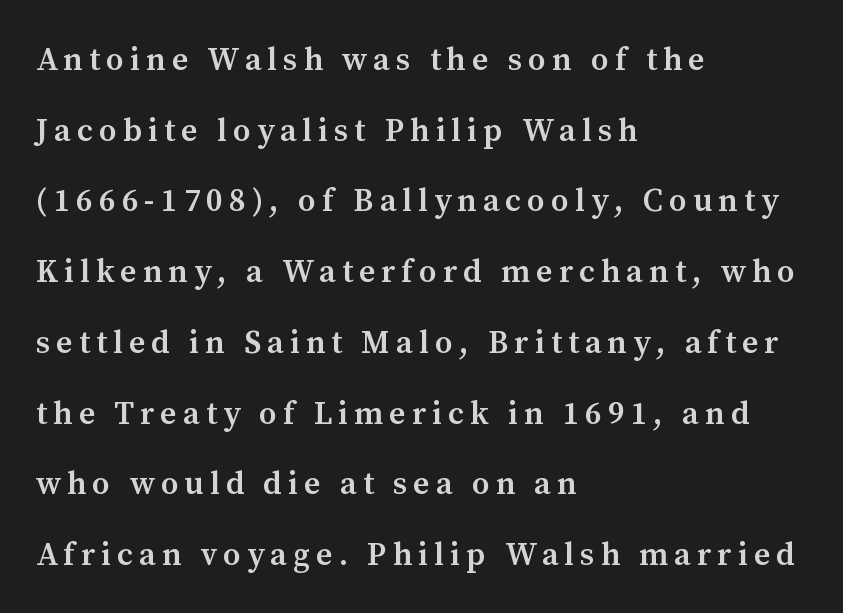
The image shows 32 px semibold serif type, upright; set left-aligned, loose line spacing (2.21x), not underlined; medium stroke contrast and a medium x-height.
